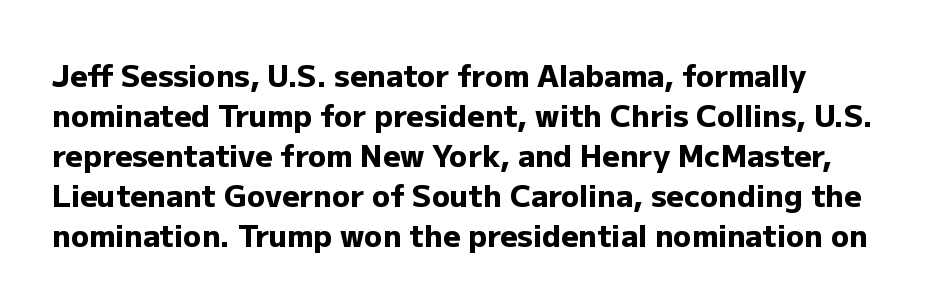
Q: Is the text bold? A: Yes.
Q: Is the text italic (slanted)? A: No, it is upright.
Q: Is the typeface a serif or a sans-serif typeface? A: Sans-serif.
Q: Is the text underlined? A: No.
Q: How is the paragraph aligned? A: Left-aligned.
Q: Is the spacing between letters normal or unusually wide? A: Normal.
Q: Is the spacing between lines tight, normal or loose? A: Normal.
Q: Width (condensed, normal, or wide)? A: Normal.
Q: Stroke contrast? A: Low.
Q: x-height? A: Medium.
Q: Monospaced? A: No.
